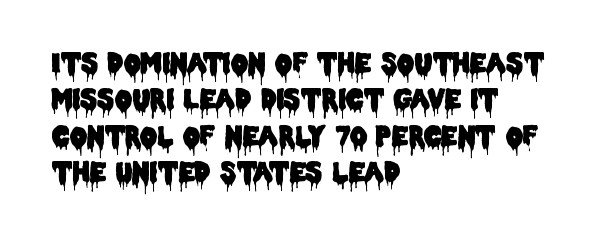
Tracking value appears to be zero — textbook default spacing. The type sits square on the baseline with zero lean. A clean baseline with only descenders dipping below it. Is the block centered? No — it sits flush against the left margin. Notice how descenders clear the ascenders below comfortably — that's standard leading.
